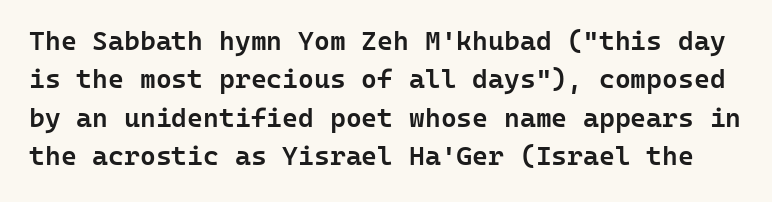
The image shows 27 px text type, upright; set normal line spacing (1.42x), normal letter spacing, not underlined.
